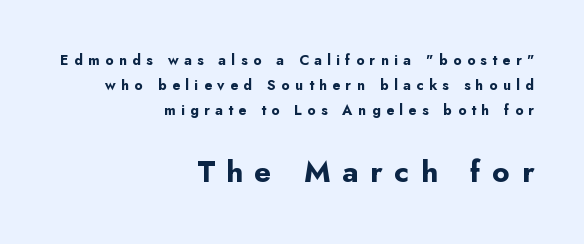
Q: Is the text bold? A: Yes.
Q: Is the text italic (slanted)? A: No, it is upright.
Q: Is the typeface a serif or a sans-serif typeface? A: Sans-serif.
Q: Is the text underlined? A: No.
Q: How is the paragraph aligned? A: Right-aligned.
Q: Is the spacing between letters normal or unusually wide? A: Unusually wide.
Q: Which block of text is set in a larger size, the first (top) or the second (bottom)? A: The second (bottom) one.
Q: Width (condensed, normal, or wide)? A: Normal.
Q: Stroke contrast? A: Low.
Q: x-height? A: Small.
Q: Monospaced? A: No.
